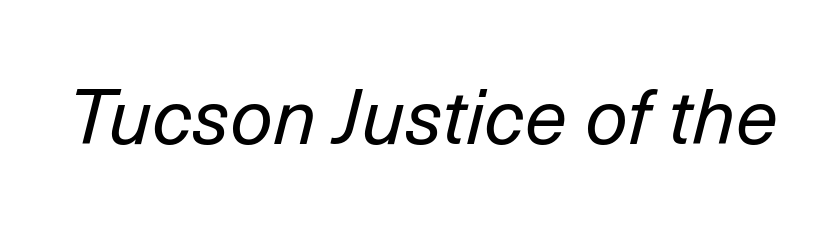
Q: Is the text bold? A: No.
Q: Is the text italic (slanted)? A: Yes, it leans right by about 14 degrees.
Q: Is the text underlined? A: No.
Q: Is the spacing between letters normal or unusually wide? A: Normal.
Q: Width (condensed, normal, or wide)? A: Normal.
Q: Stroke contrast? A: Low.
Q: x-height? A: Medium.
Q: Monospaced? A: No.
